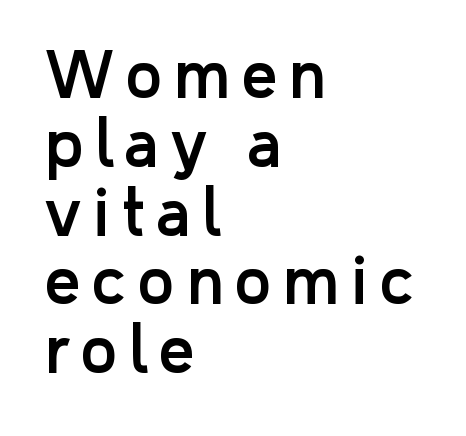
Students, observe: this is what under-led, compact text looks like. Each letter keeps its own natural width here, so spacing adapts to shape. Posture: upright roman. The space beneath each line is pristine and unruled.
